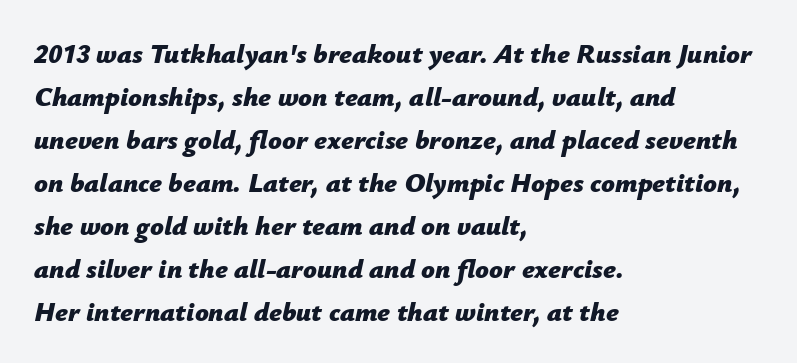
The image shows 27 px bold type, italic (leaning right); set left-aligned, normal line spacing (1.59x), normal letter spacing, not underlined.
